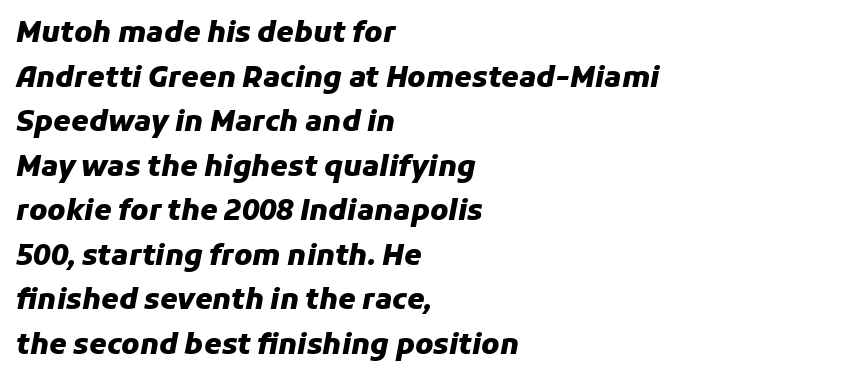
{"italic": "yes", "lean": "right", "slant_degrees": 11, "bold": "yes", "weight": "heavy", "width": "normal", "stroke_contrast": "low", "x_height": "medium", "monospaced": "no", "underline": "no", "align": "left", "line_spacing": "normal", "line_spacing_ratio": 1.59, "letter_spacing": "normal", "letter_spacing_em": 0.0, "glyph_px": 28}
